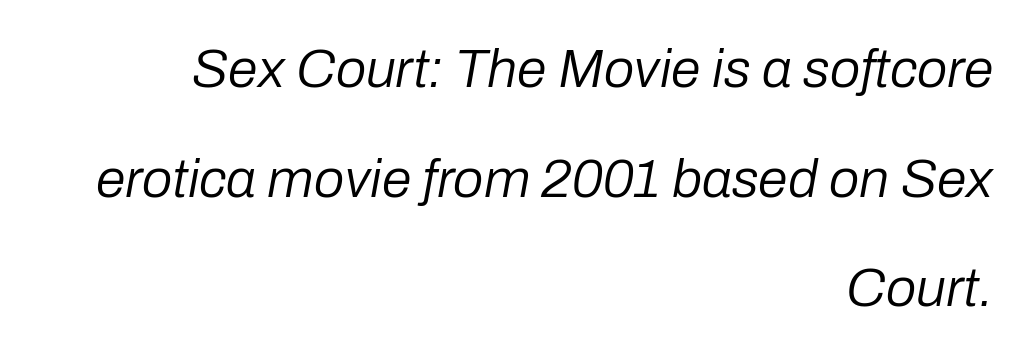
The image shows 54 px regular-weight type, italic (leaning right); set right-aligned, loose line spacing (2.03x), normal letter spacing, not underlined; low stroke contrast and a medium x-height.
